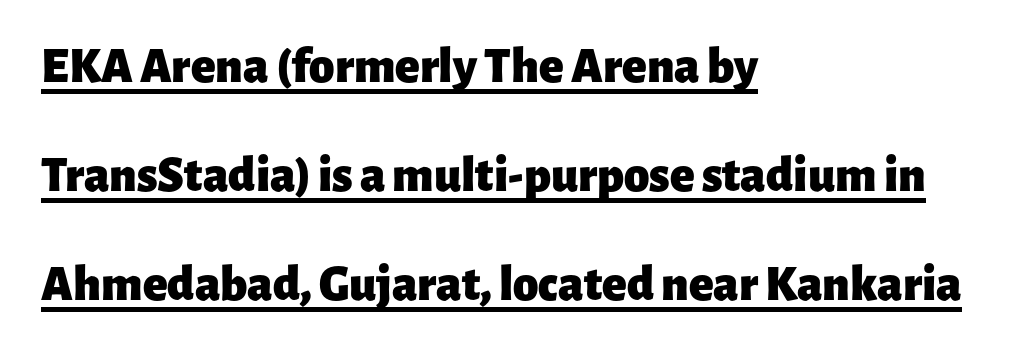
The image shows 51 px heavy sans-serif type, upright; set left-aligned, loose line spacing (2.14x), normal letter spacing, underlined; low stroke contrast and a medium x-height.
